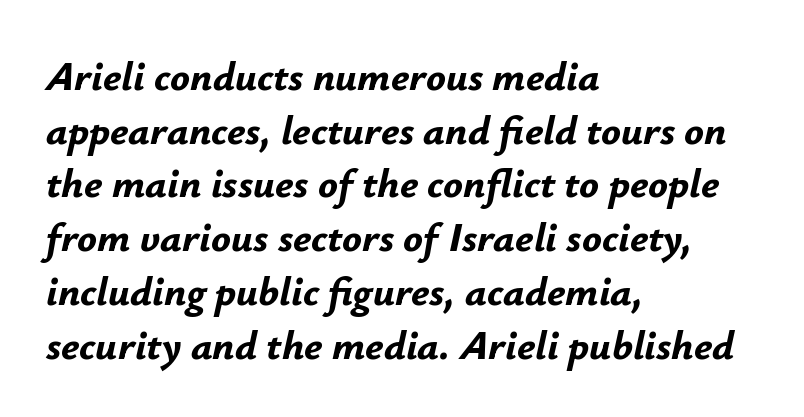
The image shows 41 px bold type, italic (leaning right); set left-aligned, normal line spacing (1.31x), normal letter spacing, not underlined; low stroke contrast and a small x-height.
